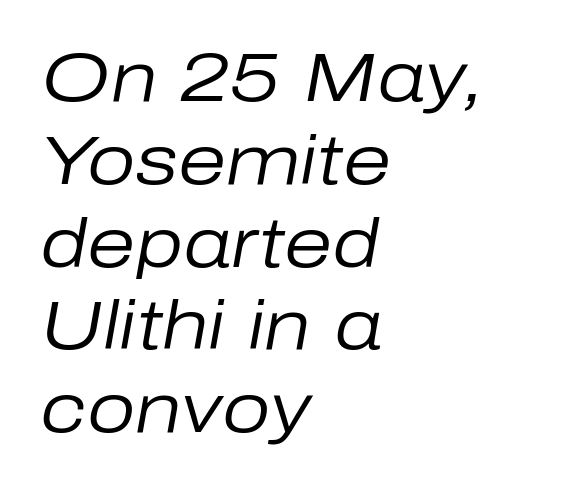
Q: Is the text bold? A: No.
Q: Is the text italic (slanted)? A: Yes, it leans right by about 10 degrees.
Q: Is the text underlined? A: No.
Q: How is the paragraph aligned? A: Left-aligned.
Q: Is the spacing between letters normal or unusually wide? A: Normal.
Q: Width (condensed, normal, or wide)? A: Normal.
Q: Stroke contrast? A: Low.
Q: x-height? A: Medium.
Q: Monospaced? A: No.
